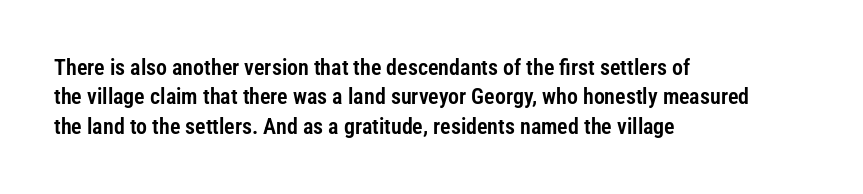
The image shows 22 px text type, upright; set left-aligned, normal line spacing (1.34x), normal letter spacing, not underlined.
